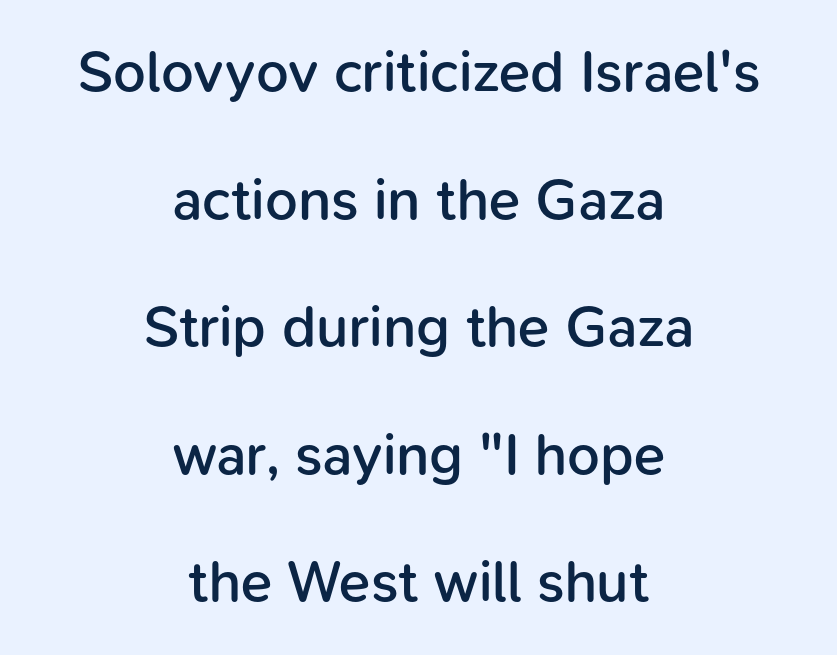
The image shows 58 px semibold sans-serif type, upright; set centered, loose line spacing (2.2x), normal letter spacing, not underlined; low stroke contrast and a medium x-height.
